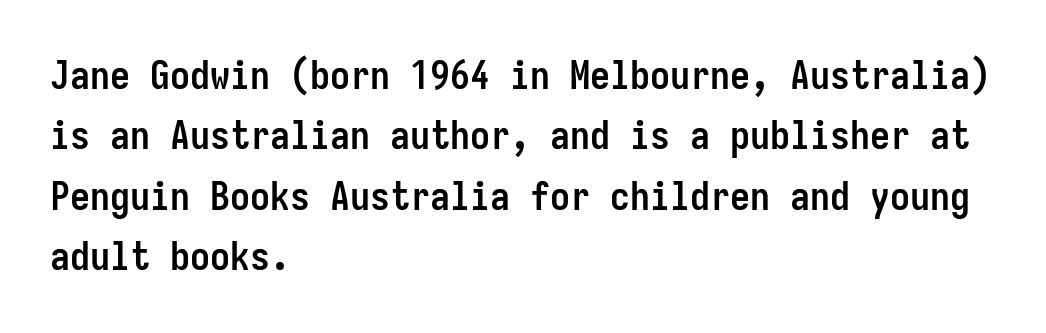
If you drew a line through each stem, it would be perfectly vertical. Is there much room between lines? A standard amount, neither cramped nor airy. Classification — sans serif. Look at the tracking — it's just the regular setting, nothing added. Stroke thickness is high; the sample reads as a true bold.
